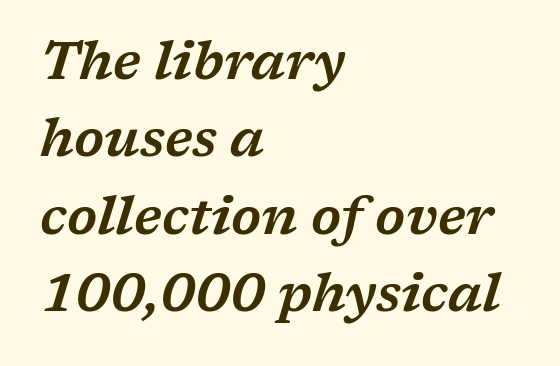
The image shows 52 px wide serif type, italic (leaning right); set left-aligned, normal line spacing (1.49x), normal letter spacing, not underlined; low stroke contrast and a medium x-height.
